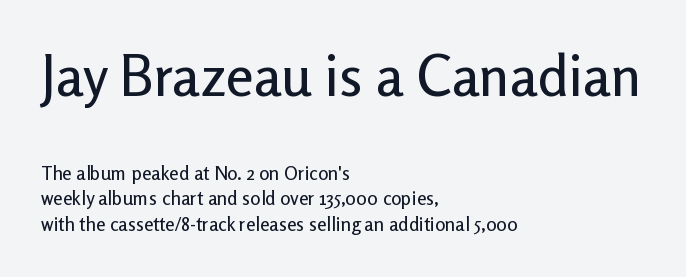
The image shows 56 px sans-serif type, upright; set left-aligned, normal line spacing (1.34x), normal letter spacing, not underlined; the first (top) block is 2.95x larger; low stroke contrast and a medium x-height.
